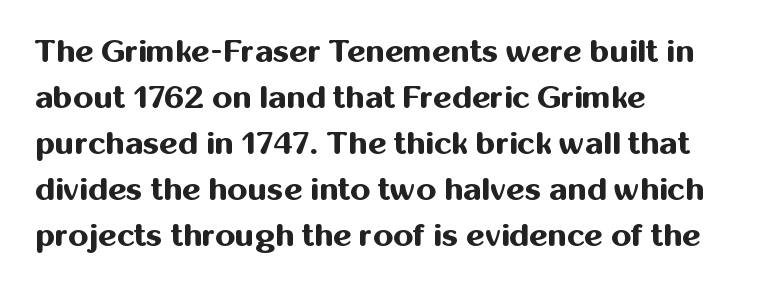
You could not count columns in this text — the font is proportionally spaced. The vertical gap from one line to the next is medium. Any mark beneath the type? The region is blank. The letterforms sit shoulder to shoulder at normal distance. Regarding serifs, this sample does without them. The setting favours the left margin, as ordinary paragraphs usually do.
